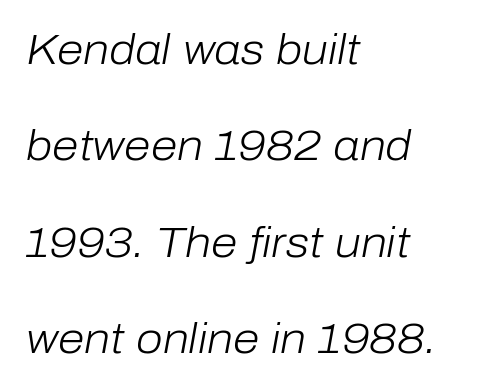
Q: Is the text bold? A: No.
Q: Is the text italic (slanted)? A: Yes, it leans right by about 10 degrees.
Q: Is the text underlined? A: No.
Q: How is the paragraph aligned? A: Left-aligned.
Q: Is the spacing between letters normal or unusually wide? A: Normal.
Q: Is the spacing between lines tight, normal or loose? A: Loose.
Q: Width (condensed, normal, or wide)? A: Normal.
Q: Stroke contrast? A: Low.
Q: x-height? A: Medium.
Q: Monospaced? A: No.
